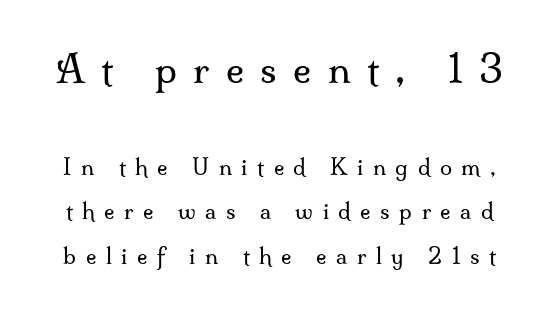
A light-to-regular cut is what we see here. The specimen omits any rule beneath the text block's lines. Tracking here is generous; glyphs stand well apart from one another. The lines are spread far apart with generous leading. Is this a fixed-width face? No — the glyphs have proportional, varying widths. The designer gave the opening block more size than the closing block.
